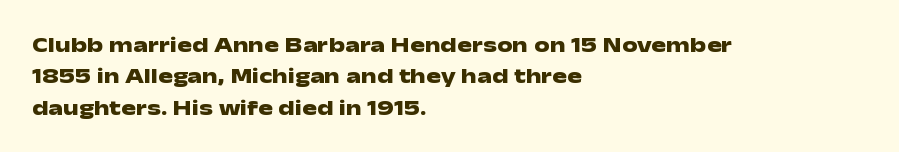
{"italic": "no", "bold": "yes", "underline": "no", "align": "left", "line_spacing": "normal", "line_spacing_ratio": 1.43, "letter_spacing": "normal", "letter_spacing_em": 0.0, "glyph_px": 22}
